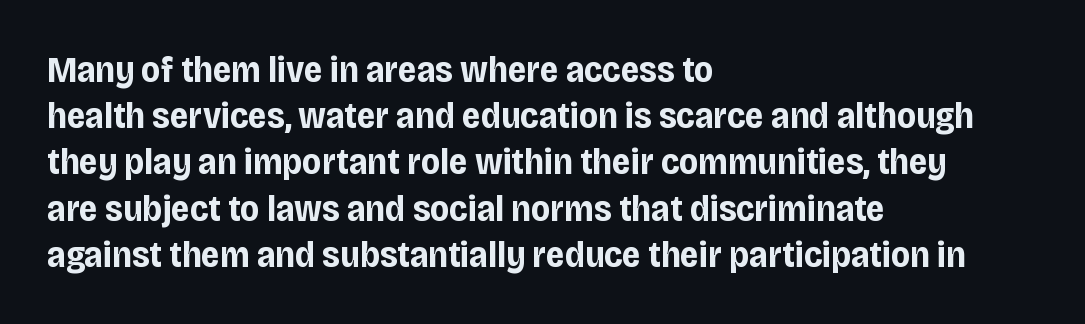
Q: Is the text bold? A: Yes.
Q: Is the text italic (slanted)? A: No, it is upright.
Q: Is the typeface a serif or a sans-serif typeface? A: Sans-serif.
Q: Is the text underlined? A: No.
Q: How is the paragraph aligned? A: Left-aligned.
Q: Is the spacing between letters normal or unusually wide? A: Normal.
Q: Is the spacing between lines tight, normal or loose? A: Normal.
Q: Width (condensed, normal, or wide)? A: Condensed.
Q: Stroke contrast? A: Low.
Q: x-height? A: Large.
Q: Monospaced? A: No.
